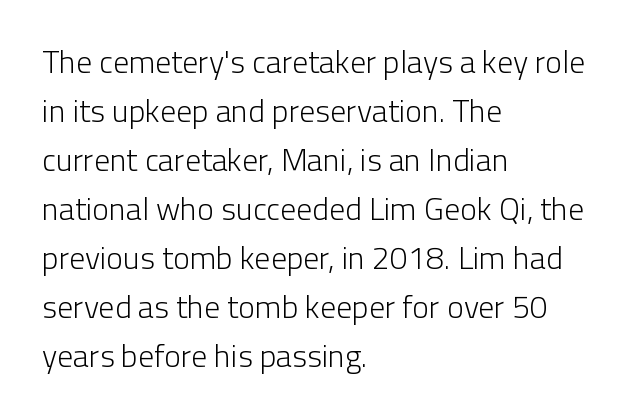
The image shows 32 px light sans-serif type, upright; set left-aligned, normal line spacing (1.53x), normal letter spacing, not underlined; low stroke contrast and a medium x-height.
